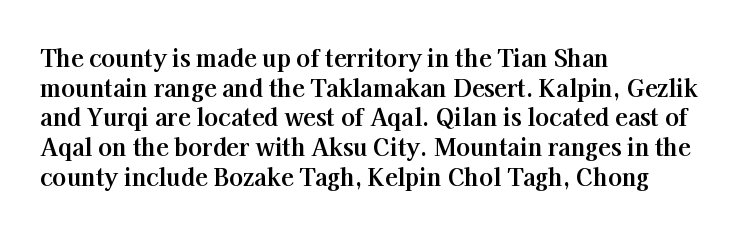
{"italic": "no", "bold": "yes", "underline": "no", "align": "left", "line_spacing": "normal", "line_spacing_ratio": 1.29, "letter_spacing": "normal", "letter_spacing_em": 0.0, "glyph_px": 23}
